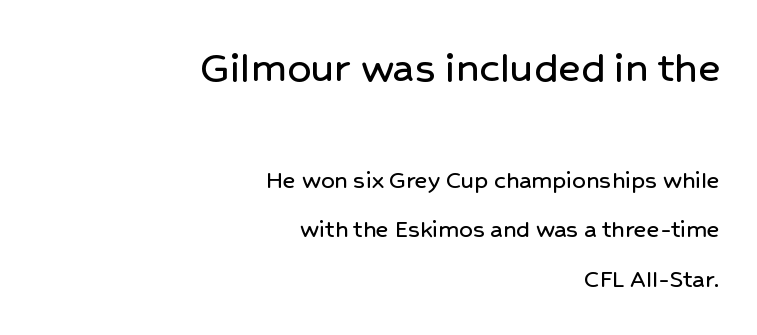
Posture: straight, roman, zero tilt. Tracking here is standard; glyphs follow each other at the usual distance. Descenders are the only things crossing below the line. A student would notice the top passage is typeset larger than what follows. The ragged edge is on the left, which tells us the setting is flush right.
